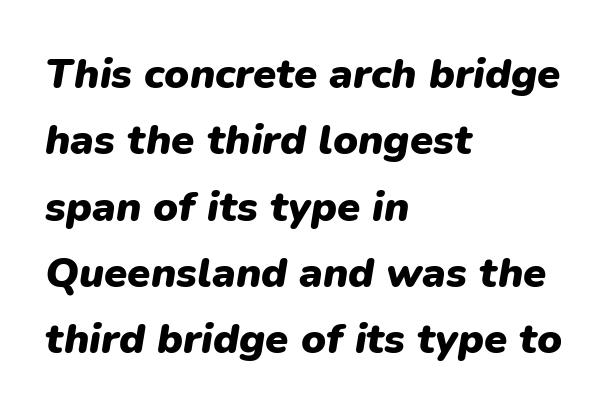
{"italic": "yes", "lean": "right", "slant_degrees": 9, "bold": "yes", "weight": "heavy", "width": "normal", "stroke_contrast": "low", "x_height": "medium", "monospaced": "no", "underline": "no", "align": "left", "line_spacing": "normal", "line_spacing_ratio": 1.58, "letter_spacing": "normal", "letter_spacing_em": 0.0, "glyph_px": 42}
